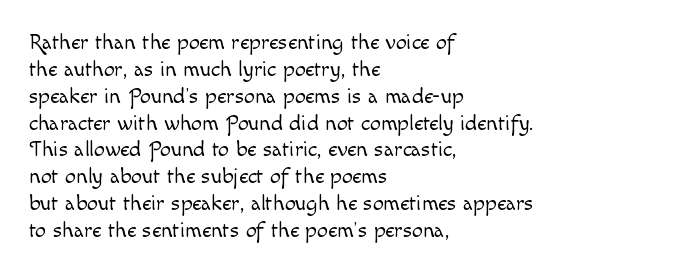
The image shows 22 px text type, upright; set left-aligned, line spacing 1.22x, normal letter spacing, not underlined.
